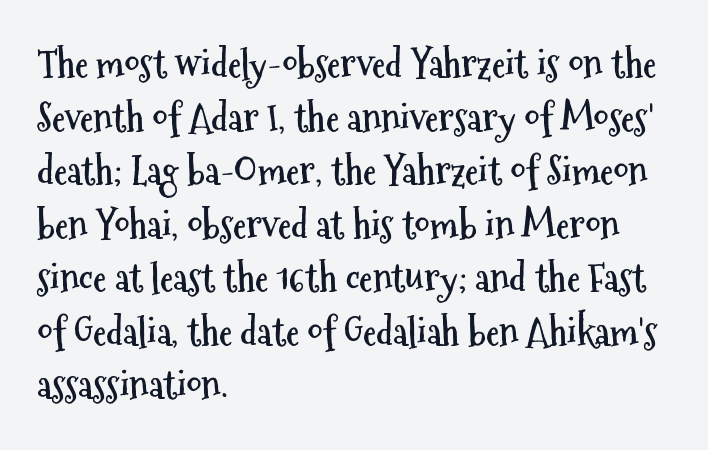
Q: Is the text bold? A: Yes.
Q: Is the text italic (slanted)? A: No, it is upright.
Q: Is the typeface a serif or a sans-serif typeface? A: Sans-serif.
Q: Is the text underlined? A: No.
Q: How is the paragraph aligned? A: Left-aligned.
Q: Is the spacing between letters normal or unusually wide? A: Normal.
Q: Is the spacing between lines tight, normal or loose? A: Normal.
Q: Width (condensed, normal, or wide)? A: Condensed.
Q: Stroke contrast? A: Medium.
Q: x-height? A: Medium.
Q: Monospaced? A: No.
